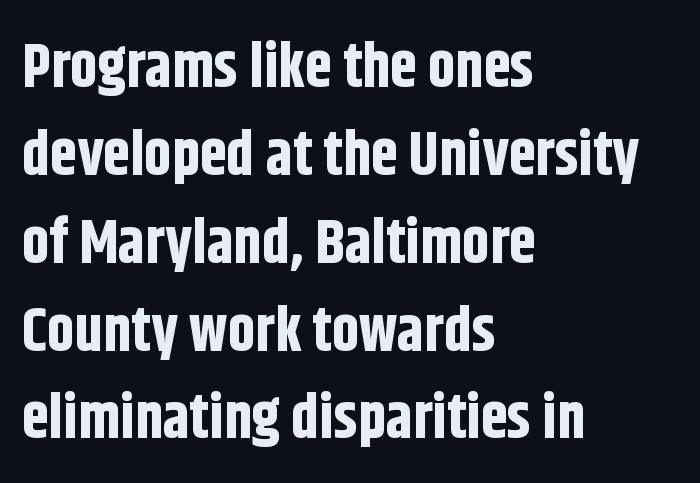
Q: Is the text bold? A: Yes.
Q: Is the text italic (slanted)? A: No, it is upright.
Q: Is the typeface a serif or a sans-serif typeface? A: Sans-serif.
Q: Is the text underlined? A: No.
Q: How is the paragraph aligned? A: Left-aligned.
Q: Is the spacing between letters normal or unusually wide? A: Normal.
Q: Is the spacing between lines tight, normal or loose? A: Normal.
Q: Width (condensed, normal, or wide)? A: Condensed.
Q: Stroke contrast? A: Low.
Q: x-height? A: Large.
Q: Monospaced? A: No.
